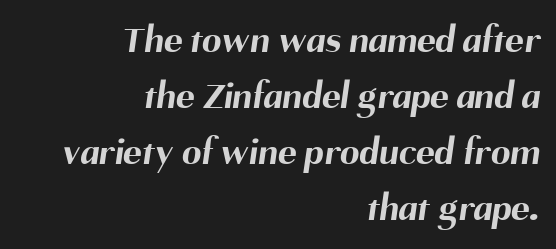
The image shows 39 px bold sans-serif type; set right-aligned, normal line spacing (1.44x), normal letter spacing, not underlined; medium stroke contrast and a medium x-height.
